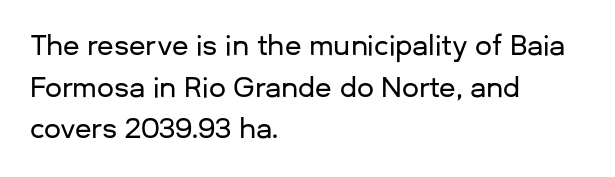
The image shows 27 px text type, upright; set left-aligned, normal line spacing (1.54x), normal letter spacing, not underlined.
